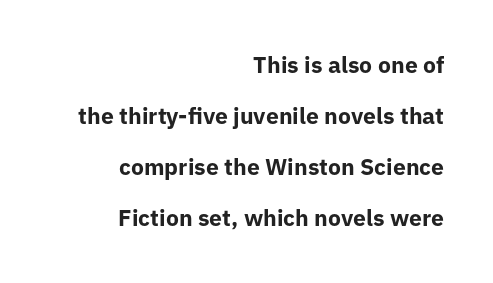
{"italic": "no", "bold": "yes", "underline": "no", "align": "right", "line_spacing": "loose", "line_spacing_ratio": 2.22, "letter_spacing": "normal", "letter_spacing_em": 0.0, "glyph_px": 23}
